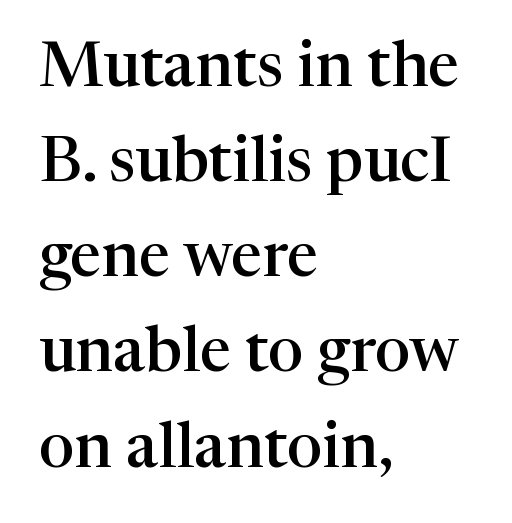
{"serif": "yes", "italic": "no", "bold": "semi", "weight": "semibold", "width": "normal", "stroke_contrast": "high", "x_height": "medium", "monospaced": "no", "underline": "no", "align": "left", "line_spacing": "normal", "line_spacing_ratio": 1.51, "letter_spacing": "normal", "letter_spacing_em": 0.0, "glyph_px": 63}
